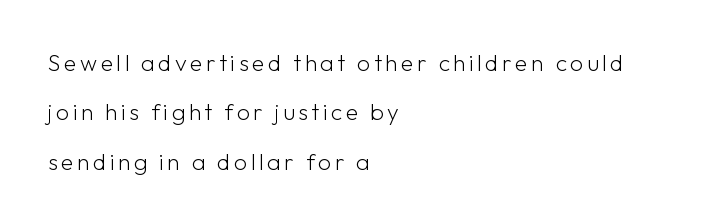
The image shows 23 px text type, upright; set left-aligned, loose line spacing (2.15x), not underlined.
